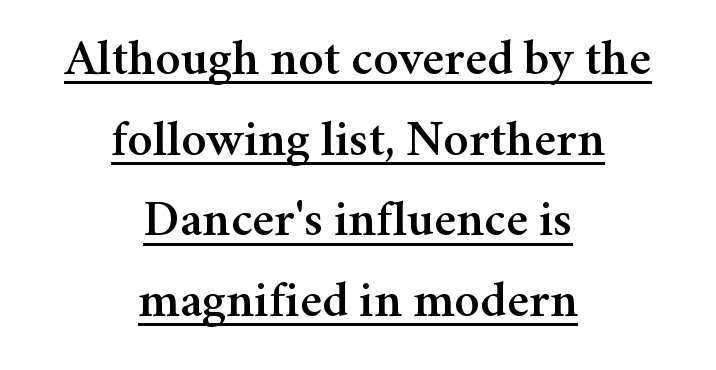
Q: Is the text italic (slanted)? A: No, it is upright.
Q: Is the typeface a serif or a sans-serif typeface? A: Serif.
Q: Is the text underlined? A: Yes.
Q: How is the paragraph aligned? A: Centered.
Q: Is the spacing between letters normal or unusually wide? A: Normal.
Q: Is the spacing between lines tight, normal or loose? A: Normal.
Q: Width (condensed, normal, or wide)? A: Normal.
Q: Stroke contrast? A: Medium.
Q: x-height? A: Medium.
Q: Monospaced? A: No.
